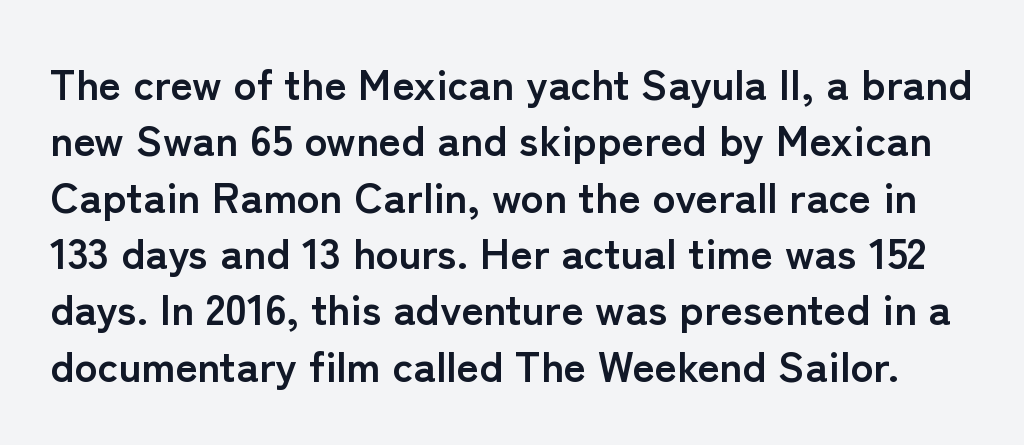
Line spacing here is normal. Nope, no serifs anywhere on these letters. The letters advance in unequal steps, a hallmark of proportional type. Ascenders rise straight up at ninety degrees. The passage shown is emphatically bold. A bare baseline throughout the passage.
